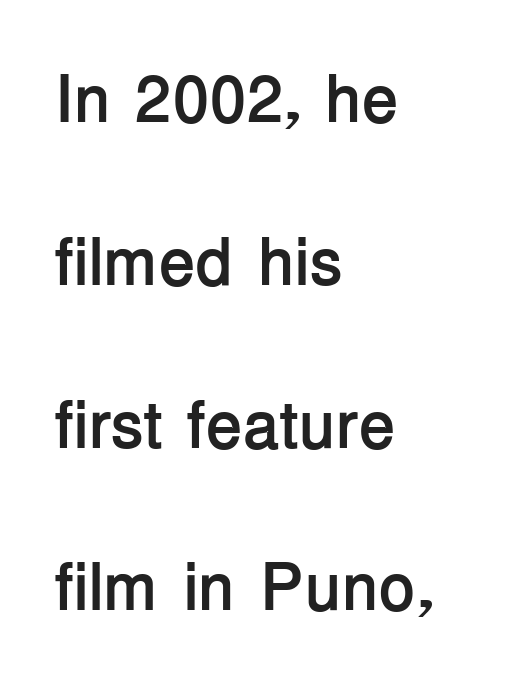
Summary of vertical rhythm: relaxed, with wide interline spacing. This rendering employs a face without finishing strokes, i.e., a sans-serif. These lines are set flush left with a ragged right edge. The axis of the letterforms is exactly vertical. Notice how thick the strokes are: this is what a full bold looks like.
